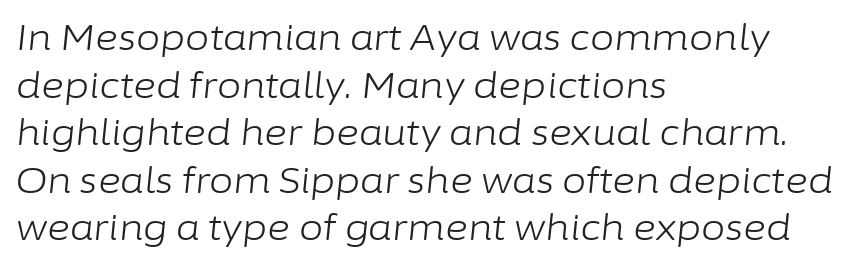
The face used here is proportionally spaced, like ordinary book or web type. Anything drawn beneath the words? Only blank space. No letter is thick-stroked: the sample isn't bold. Each word holds together tightly as a unit, with standard inter-letter gaps.
